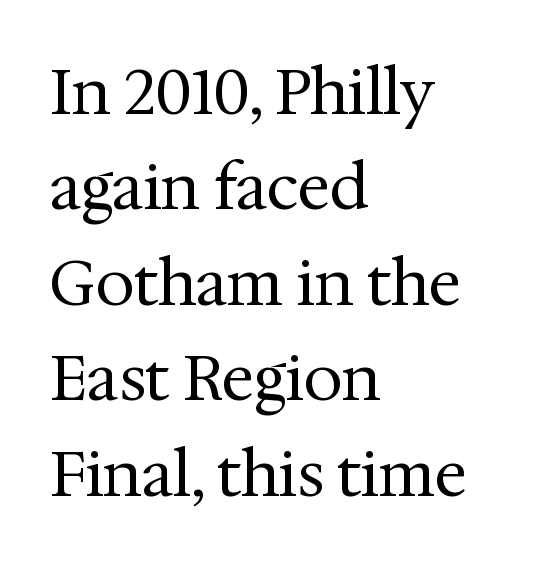
Q: Is the text bold? A: No.
Q: Is the text italic (slanted)? A: No, it is upright.
Q: Is the typeface a serif or a sans-serif typeface? A: Serif.
Q: Is the text underlined? A: No.
Q: How is the paragraph aligned? A: Left-aligned.
Q: Is the spacing between letters normal or unusually wide? A: Normal.
Q: Is the spacing between lines tight, normal or loose? A: Normal.
Q: Width (condensed, normal, or wide)? A: Normal.
Q: Stroke contrast? A: Medium.
Q: x-height? A: Medium.
Q: Monospaced? A: No.
